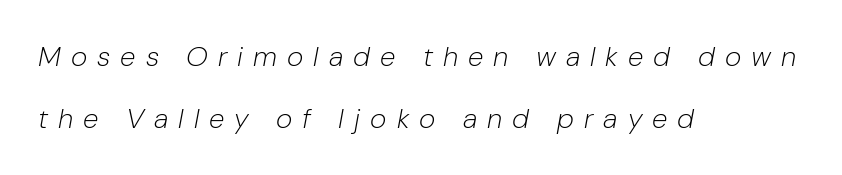
Q: Is the text bold? A: No.
Q: Is the text italic (slanted)? A: Yes, it leans right by about 10 degrees.
Q: Is the text underlined? A: No.
Q: How is the paragraph aligned? A: Left-aligned.
Q: Is the spacing between letters normal or unusually wide? A: Unusually wide.
Q: Is the spacing between lines tight, normal or loose? A: Loose.
Q: Width (condensed, normal, or wide)? A: Normal.
Q: Stroke contrast? A: Low.
Q: x-height? A: Medium.
Q: Monospaced? A: No.
